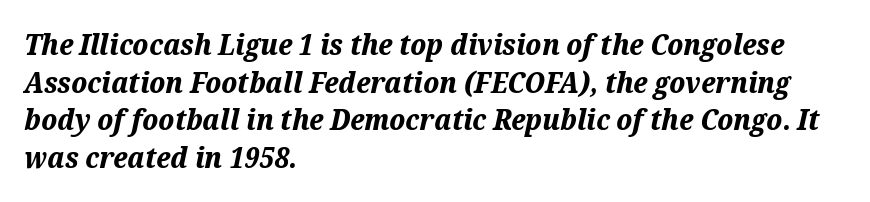
Compared with a centered layout, this one pins lines to the left instead. Characters are canted at an angle relative to the baseline's perpendicular. Decoration check: the copy has no underline. You'd pick this weight for a headline — it's a proper bold. Looks like regular typesetting: each glyph gets only the width it needs.
